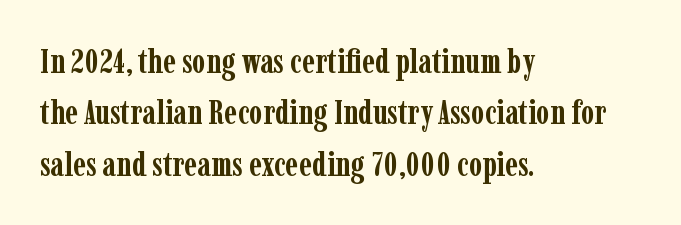
{"serif": "yes", "italic": "no", "bold": "yes", "weight": "semibold", "width": "condensed", "stroke_contrast": "low", "x_height": "medium", "monospaced": "no", "underline": "no", "align": "left", "line_spacing": "normal", "line_spacing_ratio": 1.51, "letter_spacing": "normal", "letter_spacing_em": 0.0, "glyph_px": 34}
